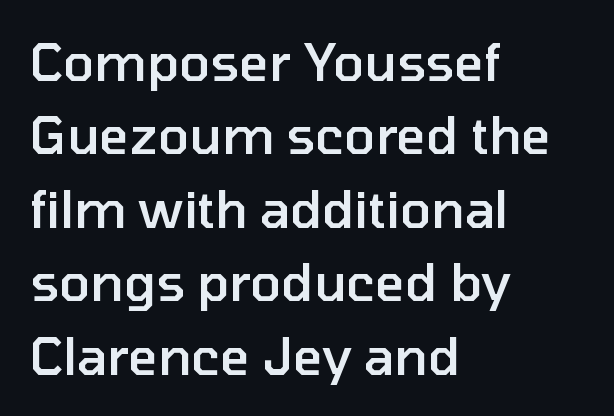
Q: Is the text bold? A: Semi-bold.
Q: Is the text italic (slanted)? A: No, it is upright.
Q: Is the typeface a serif or a sans-serif typeface? A: Sans-serif.
Q: Is the text underlined? A: No.
Q: How is the paragraph aligned? A: Left-aligned.
Q: Is the spacing between letters normal or unusually wide? A: Normal.
Q: Is the spacing between lines tight, normal or loose? A: Normal.
Q: Width (condensed, normal, or wide)? A: Normal.
Q: Stroke contrast? A: Low.
Q: x-height? A: Medium.
Q: Monospaced? A: No.
